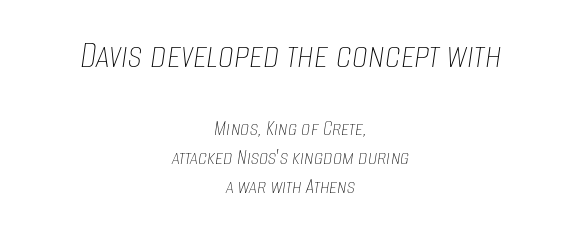
The image shows 40 px thin, condensed type, italic (leaning right); set centered, normal line spacing (1.27x), normal letter spacing, not underlined; the first (top) block is 1.74x larger; low stroke contrast and a large x-height.
